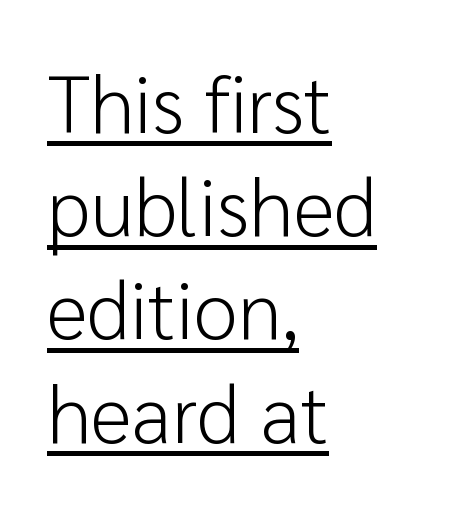
Q: Is the text bold? A: No.
Q: Is the text italic (slanted)? A: No, it is upright.
Q: Is the typeface a serif or a sans-serif typeface? A: Sans-serif.
Q: Is the text underlined? A: Yes.
Q: How is the paragraph aligned? A: Left-aligned.
Q: Is the spacing between letters normal or unusually wide? A: Normal.
Q: Is the spacing between lines tight, normal or loose? A: Normal.
Q: Width (condensed, normal, or wide)? A: Normal.
Q: Stroke contrast? A: Low.
Q: x-height? A: Medium.
Q: Monospaced? A: No.
